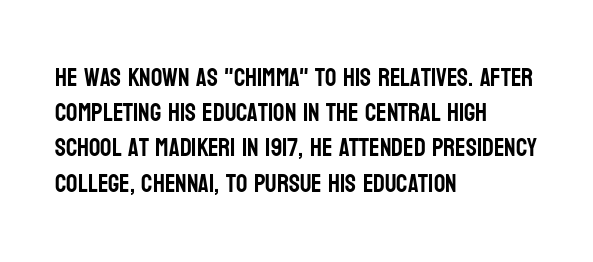
{"italic": "no", "underline": "no", "align": "left", "line_spacing": "normal", "line_spacing_ratio": 1.41, "letter_spacing": "normal", "letter_spacing_em": 0.0, "glyph_px": 25}
